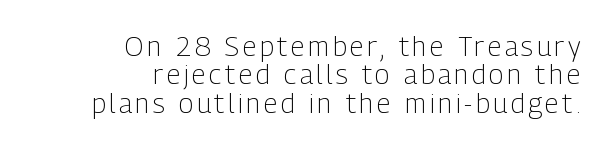
{"italic": "no", "bold": "no", "underline": "no", "align": "right", "line_spacing": "tight", "line_spacing_ratio": 1.05, "glyph_px": 27}
